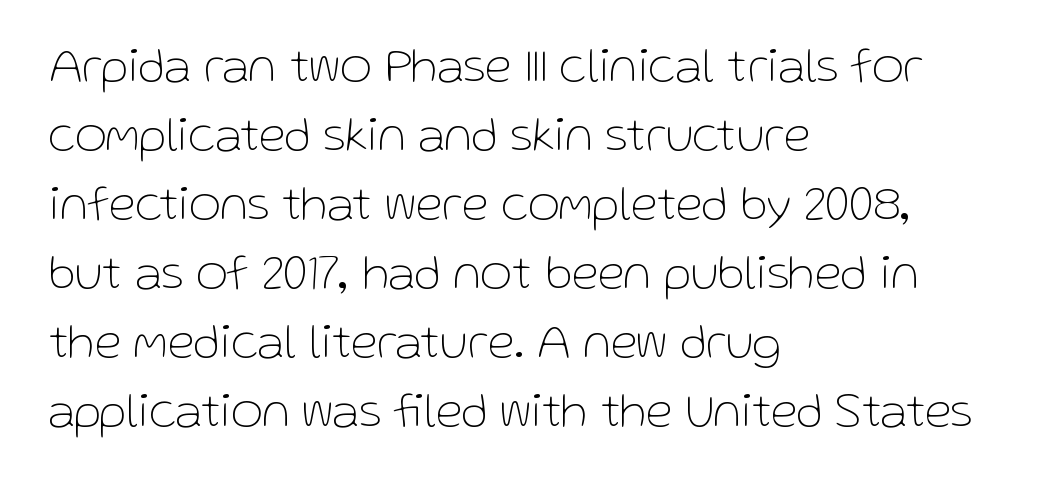
The image shows 49 px thin sans-serif type, upright; set left-aligned, normal line spacing (1.41x), normal letter spacing, not underlined; low stroke contrast and a medium x-height.
